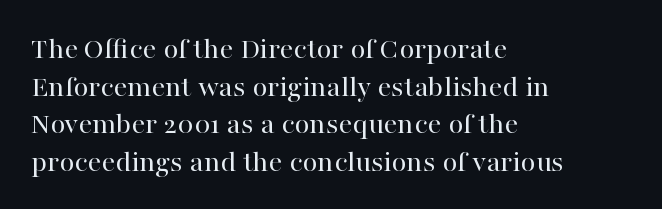
{"serif": "yes", "italic": "no", "bold": "no", "weight": "regular", "width": "normal", "stroke_contrast": "high", "x_height": "medium", "monospaced": "no", "underline": "no", "align": "left", "line_spacing_ratio": 1.21, "letter_spacing": "normal", "letter_spacing_em": 0.0, "glyph_px": 31}
